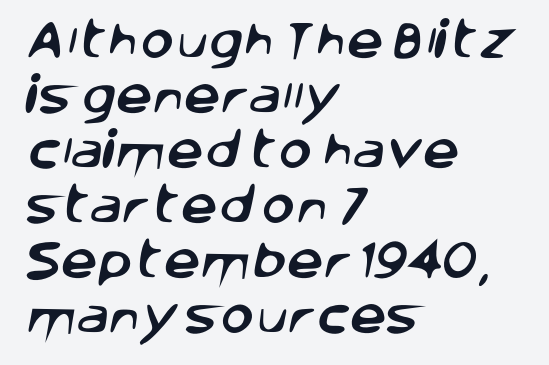
The leading is moderate, giving the passage an even texture. You could not count columns in this text — the font is proportionally spaced. Is the block centered? No — it sits flush against the left margin. The typeface chosen for these lines omits serifs. Underlining? Definitely not there.
